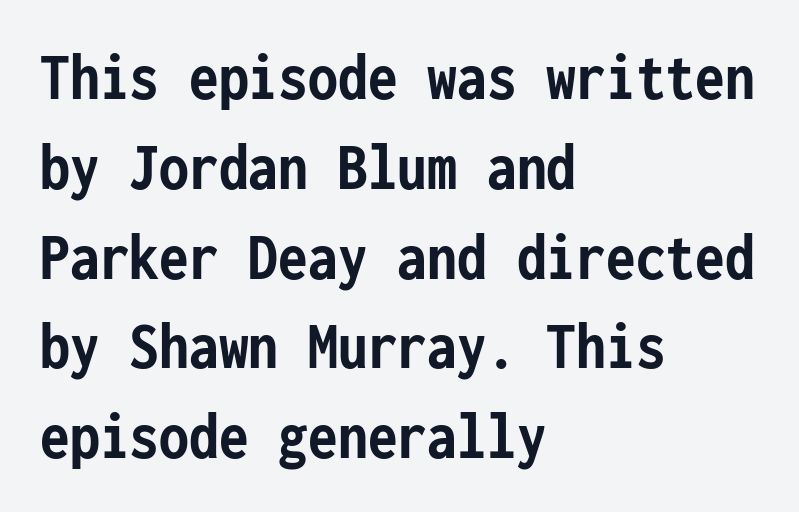
{"serif": "no", "italic": "no", "bold": "yes", "weight": "semibold", "width": "condensed", "stroke_contrast": "low", "x_height": "medium", "monospaced": "yes", "underline": "no", "align": "left", "line_spacing": "normal", "line_spacing_ratio": 1.32, "letter_spacing": "normal", "letter_spacing_em": 0.0, "glyph_px": 68}
